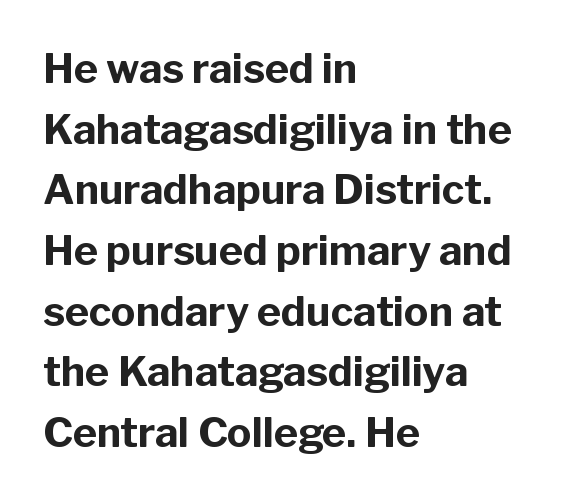
The type sits square on the baseline with zero lean. No word sits above an underline. Caption: multi-line text, flush left, ragged right. Summary of vertical rhythm: regular, with standard interline spacing. The letters advance in unequal steps, a hallmark of proportional type.
